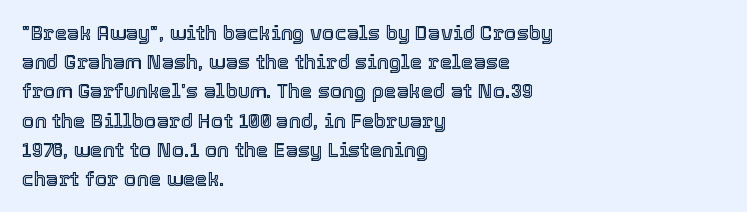
{"italic": "no", "underline": "no", "align": "left", "line_spacing": "normal", "line_spacing_ratio": 1.46, "letter_spacing": "normal", "letter_spacing_em": 0.0, "glyph_px": 20}
